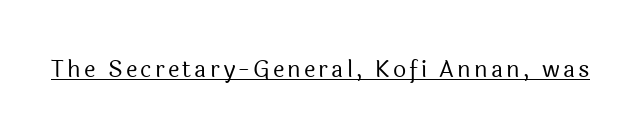
Q: Is the text bold? A: No.
Q: Is the text italic (slanted)? A: No, it is upright.
Q: Is the text underlined? A: Yes.
